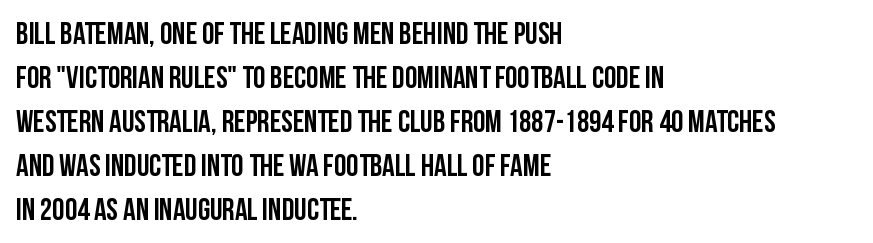
Q: Is the text italic (slanted)? A: No, it is upright.
Q: Is the typeface a serif or a sans-serif typeface? A: Sans-serif.
Q: Is the text underlined? A: No.
Q: How is the paragraph aligned? A: Left-aligned.
Q: Is the spacing between letters normal or unusually wide? A: Normal.
Q: Is the spacing between lines tight, normal or loose? A: Normal.
Q: Width (condensed, normal, or wide)? A: Condensed.
Q: Stroke contrast? A: Low.
Q: x-height? A: Large.
Q: Monospaced? A: No.
